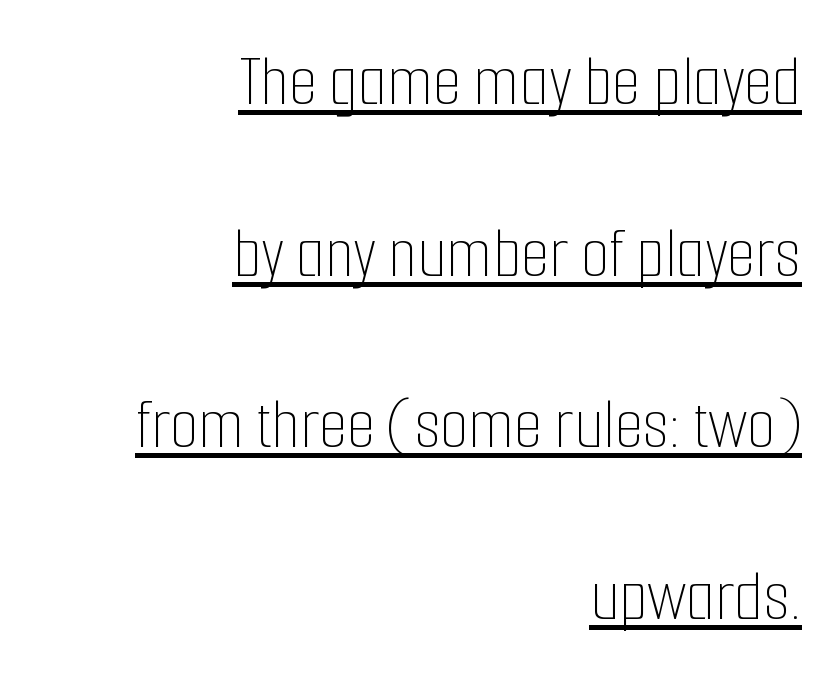
Q: Is the text bold? A: No.
Q: Is the text italic (slanted)? A: No, it is upright.
Q: Is the text underlined? A: Yes.
Q: How is the paragraph aligned? A: Right-aligned.
Q: Is the spacing between letters normal or unusually wide? A: Normal.
Q: Is the spacing between lines tight, normal or loose? A: Loose.
Q: Width (condensed, normal, or wide)? A: Condensed.
Q: Stroke contrast? A: Low.
Q: x-height? A: Medium.
Q: Monospaced? A: No.
